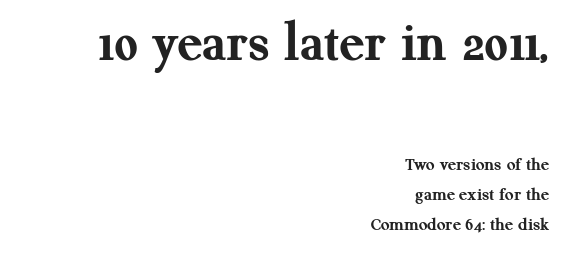
Tall strokes in this sample are plumb rather than angled. The passage shown begins with its larger block and ends with its smaller one. These lines are composed in type with serifs. Clear beneath every line of the passage. Which margin do the lines hug? The right one — the left edge is uneven.
